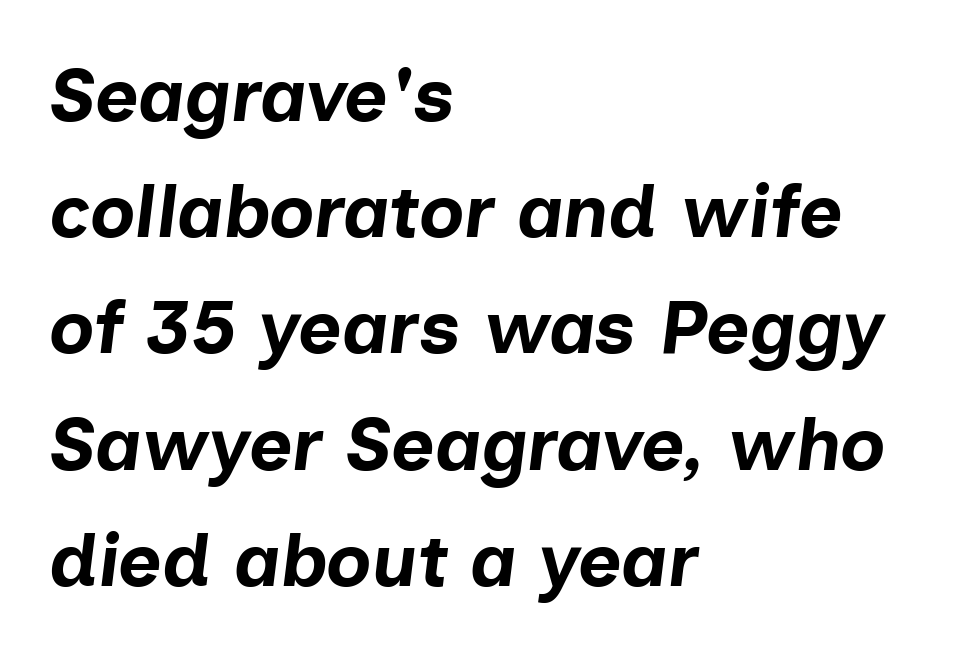
{"italic": "yes", "lean": "right", "slant_degrees": 7, "bold": "yes", "weight": "bold", "width": "normal", "stroke_contrast": "low", "x_height": "medium", "monospaced": "no", "underline": "no", "align": "left", "line_spacing": "normal", "line_spacing_ratio": 1.55, "letter_spacing": "normal", "letter_spacing_em": 0.0, "glyph_px": 75}
